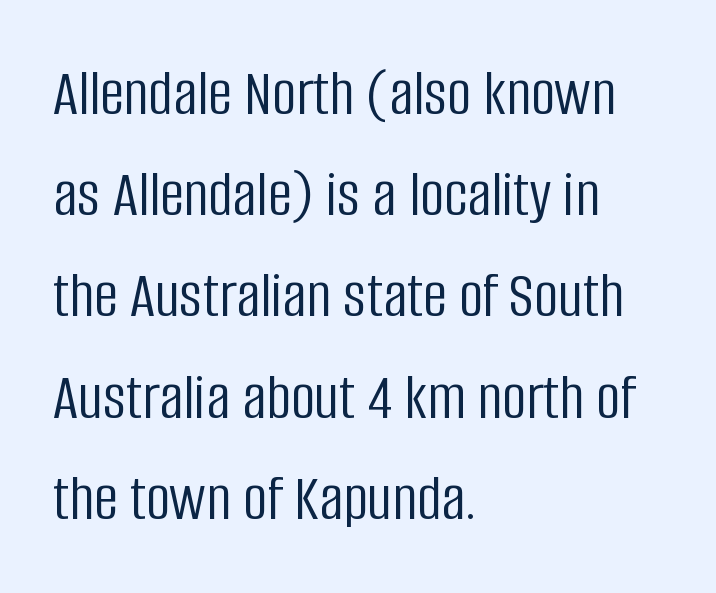
Q: Is the text bold? A: No.
Q: Is the text italic (slanted)? A: No, it is upright.
Q: Is the typeface a serif or a sans-serif typeface? A: Sans-serif.
Q: Is the text underlined? A: No.
Q: How is the paragraph aligned? A: Left-aligned.
Q: Is the spacing between letters normal or unusually wide? A: Normal.
Q: Is the spacing between lines tight, normal or loose? A: Normal.
Q: Width (condensed, normal, or wide)? A: Condensed.
Q: Stroke contrast? A: Low.
Q: x-height? A: Large.
Q: Monospaced? A: No.
